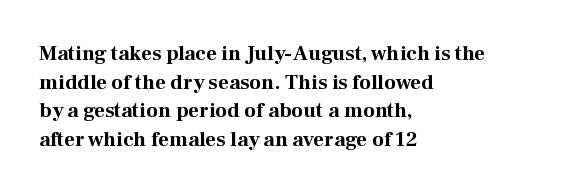
{"italic": "no", "bold": "yes", "underline": "no", "align": "left", "line_spacing": "normal", "line_spacing_ratio": 1.36, "letter_spacing": "normal", "letter_spacing_em": 0.0, "glyph_px": 21}
